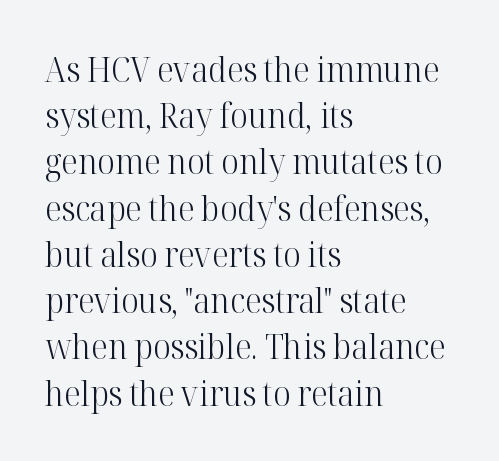
Compared with a centered layout, this one pins lines to the left instead. The words here are not underlined. The specimen reads as upright at a glance. Students, observe: this is what conventionally led text looks like. Typographically, this falls in the serif category. Proportional: the letters do not fall into vertical columns.
